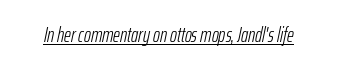
{"italic": "yes", "lean": "right", "slant_degrees": 12, "bold": "no", "underline": "yes", "letter_spacing": "normal", "letter_spacing_em": 0.0, "glyph_px": 21}
